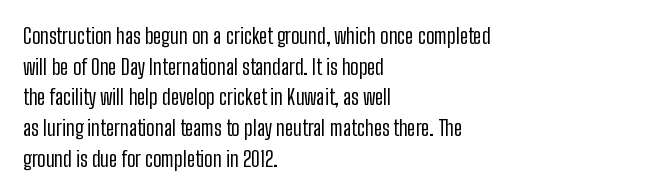
{"italic": "no", "bold": "no", "underline": "no", "align": "left", "line_spacing": "normal", "line_spacing_ratio": 1.46, "letter_spacing": "normal", "letter_spacing_em": 0.0, "glyph_px": 21}
